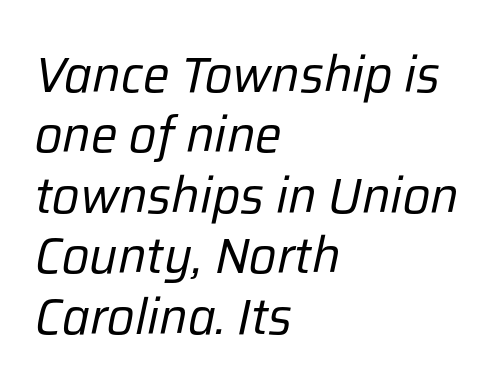
The line texture is even and compact thanks to regular tracking. These lines are rendered in a variable-pitch font. Designer's note — italics engaged. A bare baseline throughout the passage. Every row of glyphs begins at an identical x-position on the left. A quiet, ordinary-to-light weight characterises the typeface.
